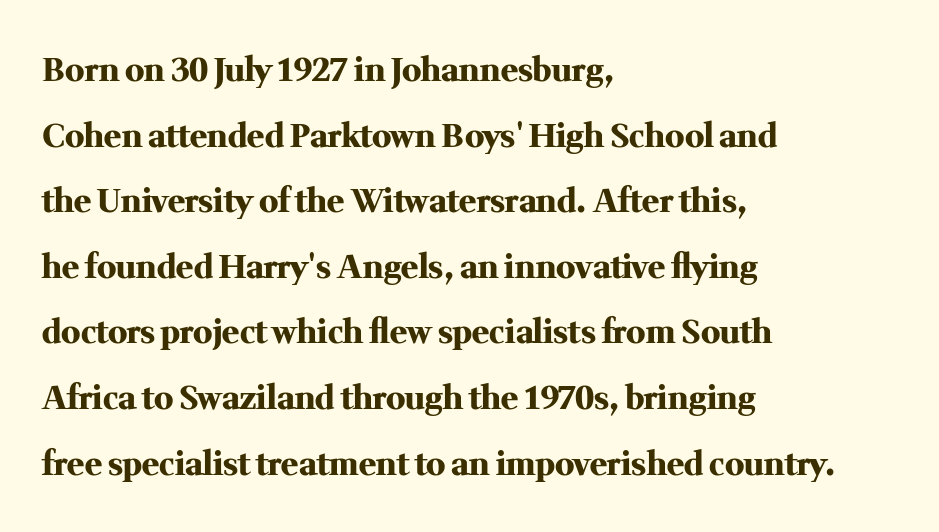
{"serif": "yes", "italic": "no", "bold": "yes", "weight": "heavy", "width": "normal", "stroke_contrast": "medium", "x_height": "medium", "monospaced": "no", "underline": "no", "align": "left", "line_spacing": "loose", "line_spacing_ratio": 2.05, "letter_spacing": "normal", "letter_spacing_em": 0.0, "glyph_px": 32}
